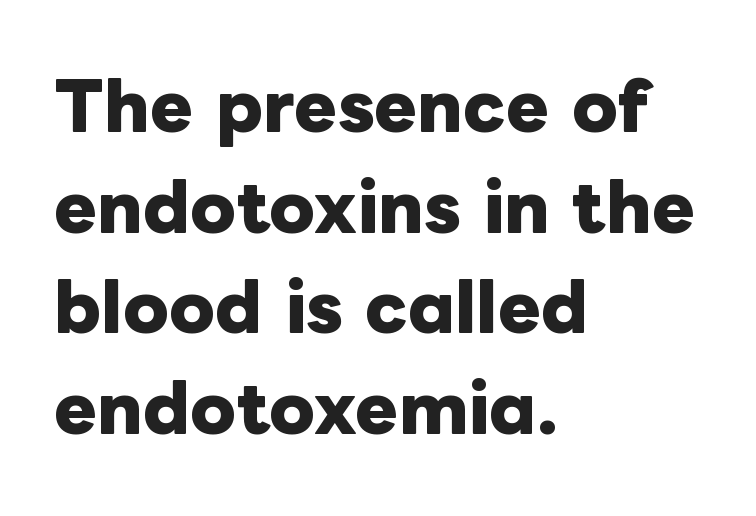
{"italic": "no", "bold": "yes", "weight": "heavy", "width": "normal", "stroke_contrast": "low", "x_height": "medium", "monospaced": "no", "underline": "no", "align": "left", "line_spacing": "normal", "line_spacing_ratio": 1.55, "letter_spacing": "normal", "letter_spacing_em": 0.0, "glyph_px": 65}
